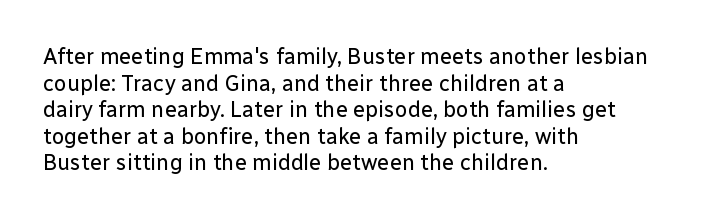
{"italic": "no", "bold": "no", "underline": "no", "align": "left", "line_spacing_ratio": 1.21, "letter_spacing": "normal", "letter_spacing_em": 0.0, "glyph_px": 22}
